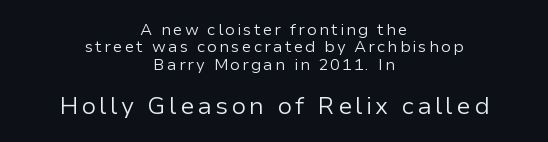
Q: Is the text bold? A: No.
Q: Is the text italic (slanted)? A: No, it is upright.
Q: Is the text underlined? A: No.
Q: How is the paragraph aligned? A: Centered.
Q: Is the spacing between lines tight, normal or loose? A: Tight.
Q: Which block of text is set in a larger size, the first (top) or the second (bottom)? A: The second (bottom) one.
